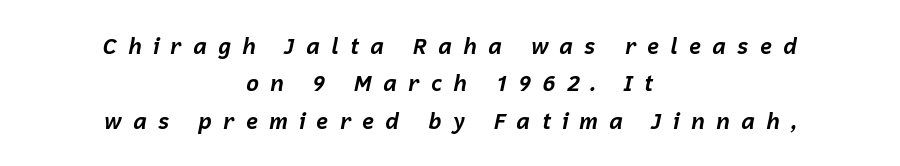
The passage shown stacks its lines at a standard gap. Any mark beneath the type? The region is blank. Inter-character spacing is expanded well beyond the font's built-in metrics. The letters are slanted; this is an italic face.
